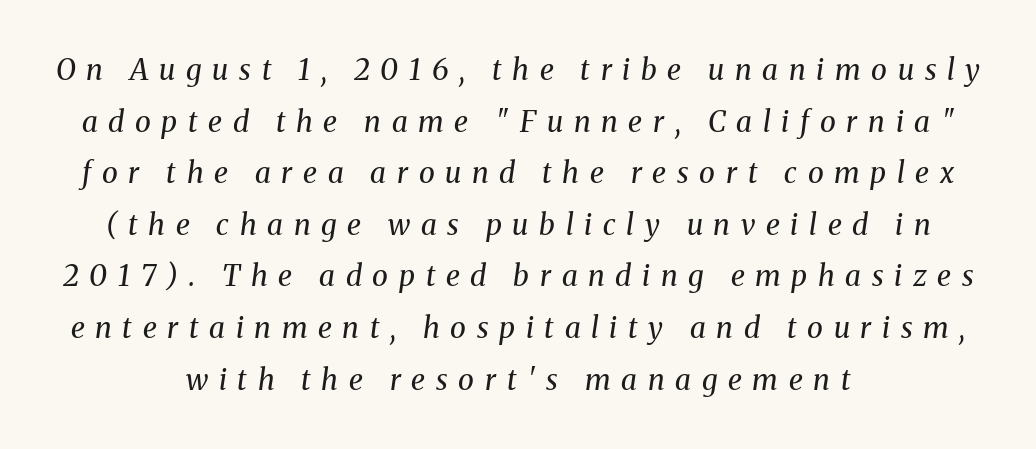
Q: Is the text bold? A: No.
Q: Is the text italic (slanted)? A: Yes, it leans right by about 8 degrees.
Q: Is the typeface a serif or a sans-serif typeface? A: Serif.
Q: Is the text underlined? A: No.
Q: How is the paragraph aligned? A: Centered.
Q: Is the spacing between letters normal or unusually wide? A: Unusually wide.
Q: Width (condensed, normal, or wide)? A: Normal.
Q: Stroke contrast? A: Medium.
Q: x-height? A: Medium.
Q: Monospaced? A: No.
